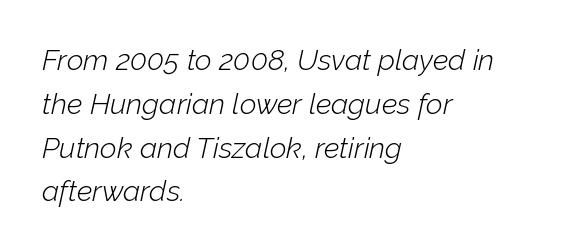
The image shows 29 px light type, italic (leaning right); set left-aligned, normal line spacing (1.51x), normal letter spacing, not underlined; low stroke contrast and a medium x-height.
